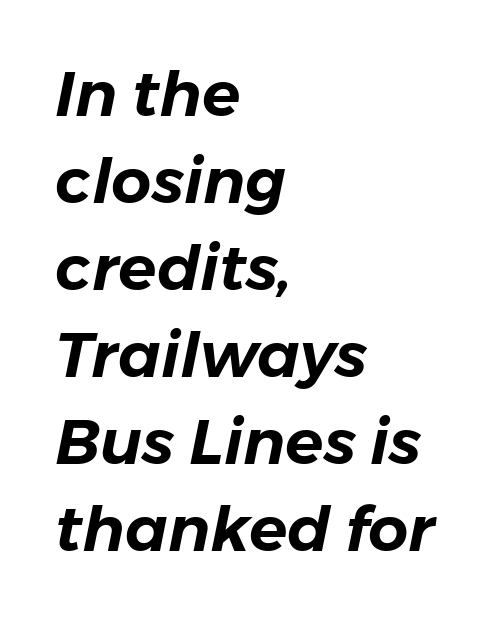
{"italic": "yes", "lean": "right", "slant_degrees": 11, "width": "normal", "stroke_contrast": "low", "x_height": "medium", "monospaced": "no", "underline": "no", "align": "left", "line_spacing": "normal", "line_spacing_ratio": 1.38, "letter_spacing": "normal", "letter_spacing_em": 0.0, "glyph_px": 63}
